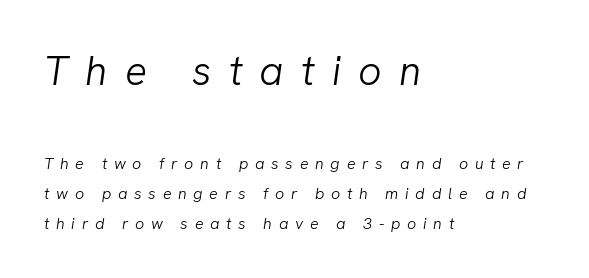
The image shows 41 px light type, italic (leaning right); set left-aligned, line spacing 1.86x, unusually wide letter spacing (+0.42 em), not underlined; the first (top) block is 2.56x larger; low stroke contrast and a medium x-height.
